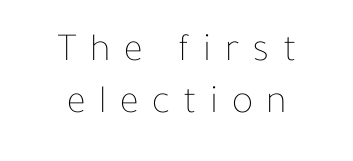
{"italic": "no", "bold": "no", "weight": "thin", "width": "normal", "stroke_contrast": "low", "x_height": "medium", "monospaced": "no", "underline": "no", "align": "center", "line_spacing": "normal", "line_spacing_ratio": 1.3, "letter_spacing": "wide", "letter_spacing_em": 0.34, "glyph_px": 40}
